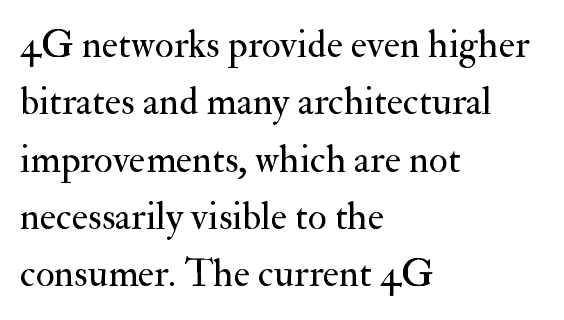
{"serif": "yes", "italic": "no", "bold": "no", "weight": "regular", "width": "normal", "stroke_contrast": "medium", "x_height": "small", "monospaced": "no", "underline": "no", "align": "left", "line_spacing": "normal", "line_spacing_ratio": 1.47, "letter_spacing": "normal", "letter_spacing_em": 0.0, "glyph_px": 39}
